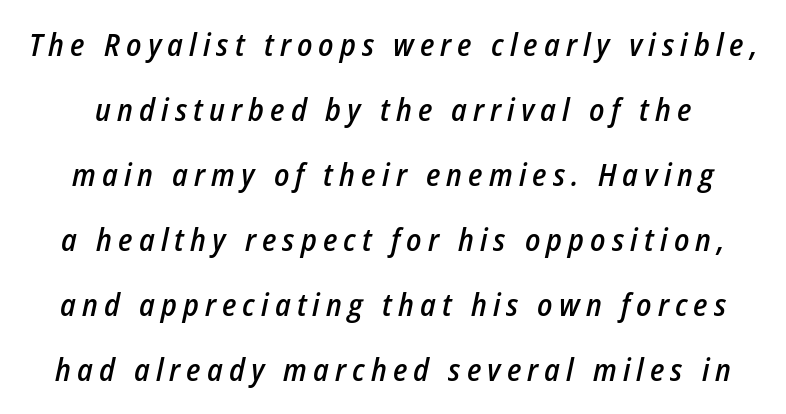
Does the lettering tilt? It does — this is italic. Interline gaps are noticeably wide in this sample. Letter spacing: wide. The glyphs have the mass of a demibold cut, below bold. The zone under the glyphs is completely vacant.
